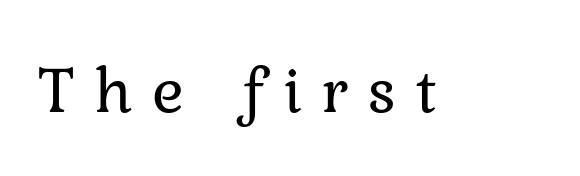
Q: Is the text bold? A: No.
Q: Is the text italic (slanted)? A: No, it is upright.
Q: Is the typeface a serif or a sans-serif typeface? A: Serif.
Q: Is the text underlined? A: No.
Q: Is the spacing between letters normal or unusually wide? A: Unusually wide.
Q: Width (condensed, normal, or wide)? A: Normal.
Q: Stroke contrast? A: Low.
Q: x-height? A: Medium.
Q: Monospaced? A: No.
